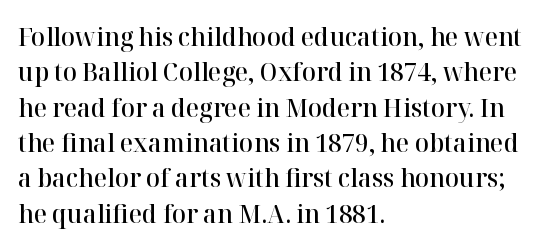
Quick note: underline off. Is the letter spacing exaggerated? No — it looks like the ordinary default. Each new line begins a customary step beneath the previous one. Its strokes are somewhat broadened, the hallmark of semibold type.
